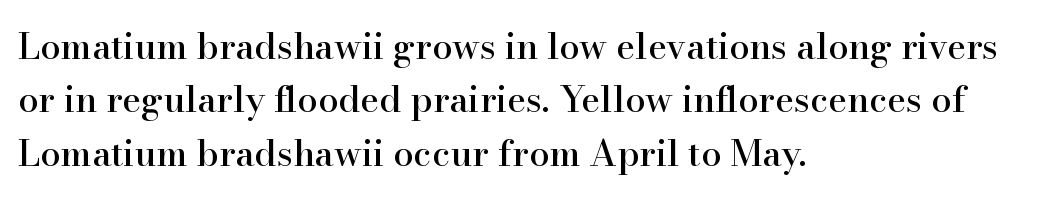
{"serif": "yes", "italic": "no", "width": "normal", "stroke_contrast": "high", "x_height": "small", "monospaced": "no", "underline": "no", "align": "left", "line_spacing": "normal", "line_spacing_ratio": 1.48, "letter_spacing": "normal", "letter_spacing_em": 0.0, "glyph_px": 36}
